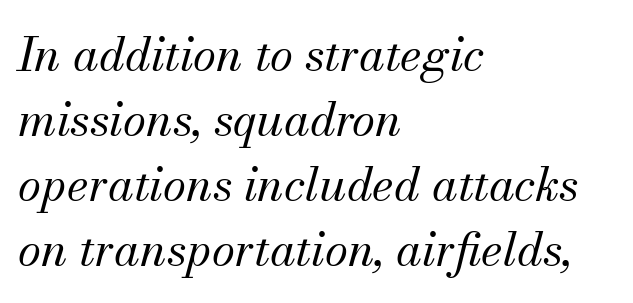
Q: Is the text bold? A: No.
Q: Is the text italic (slanted)? A: Yes, it leans right by about 13 degrees.
Q: Is the typeface a serif or a sans-serif typeface? A: Serif.
Q: Is the text underlined? A: No.
Q: How is the paragraph aligned? A: Left-aligned.
Q: Is the spacing between letters normal or unusually wide? A: Normal.
Q: Is the spacing between lines tight, normal or loose? A: Normal.
Q: Width (condensed, normal, or wide)? A: Normal.
Q: Stroke contrast? A: Medium.
Q: x-height? A: Small.
Q: Monospaced? A: No.
